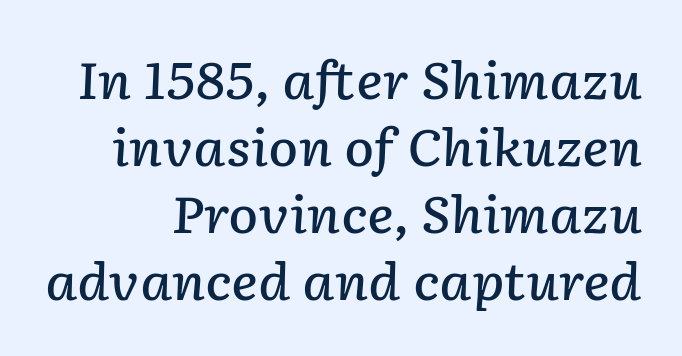
Q: Is the text bold? A: Semi-bold.
Q: Is the text italic (slanted)? A: Yes, it leans right by about 2 degrees.
Q: Is the text underlined? A: No.
Q: Is the spacing between letters normal or unusually wide? A: Normal.
Q: Is the spacing between lines tight, normal or loose? A: Normal.
Q: Width (condensed, normal, or wide)? A: Normal.
Q: Stroke contrast? A: Low.
Q: x-height? A: Medium.
Q: Monospaced? A: No.
